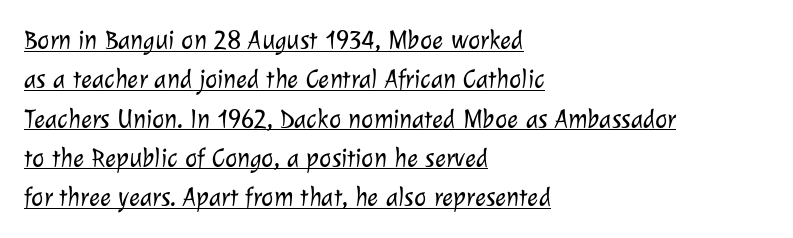
{"bold": "no", "underline": "yes", "align": "left", "line_spacing": "normal", "line_spacing_ratio": 1.51, "letter_spacing": "normal", "letter_spacing_em": 0.0, "glyph_px": 26}
